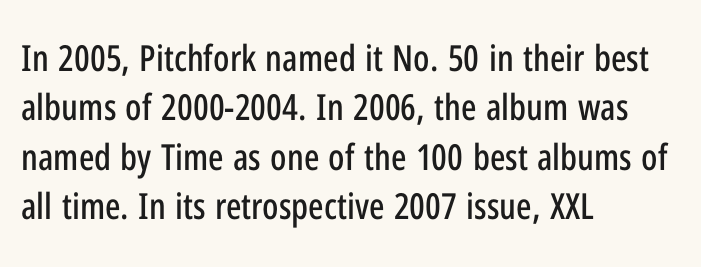
Q: Is the text italic (slanted)? A: No, it is upright.
Q: Is the typeface a serif or a sans-serif typeface? A: Sans-serif.
Q: Is the text underlined? A: No.
Q: How is the paragraph aligned? A: Left-aligned.
Q: Is the spacing between letters normal or unusually wide? A: Normal.
Q: Is the spacing between lines tight, normal or loose? A: Normal.
Q: Width (condensed, normal, or wide)? A: Condensed.
Q: Stroke contrast? A: Low.
Q: x-height? A: Medium.
Q: Monospaced? A: No.
